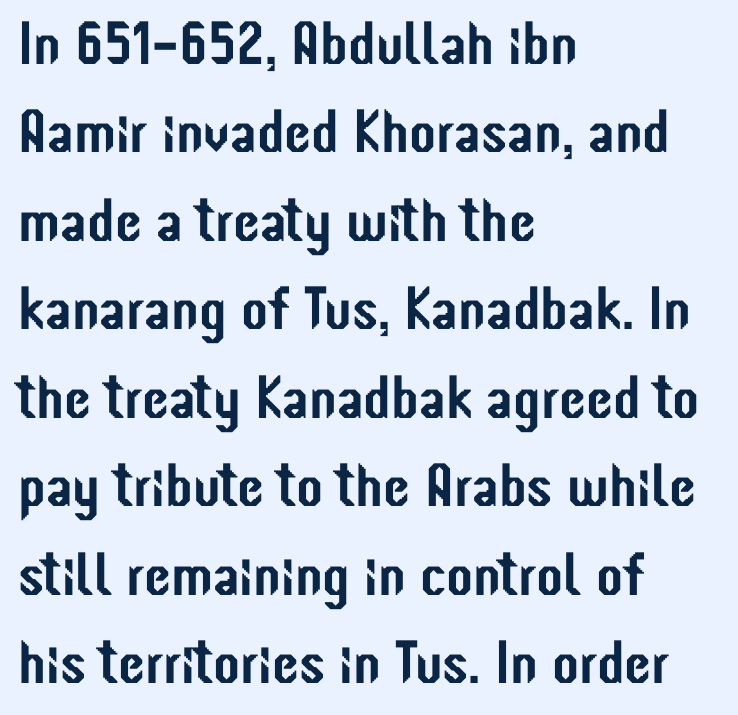
{"serif": "no", "italic": "no", "width": "condensed", "stroke_contrast": "low", "x_height": "medium", "monospaced": "no", "underline": "no", "align": "left", "line_spacing": "normal", "line_spacing_ratio": 1.45, "letter_spacing": "normal", "letter_spacing_em": 0.0, "glyph_px": 61}
